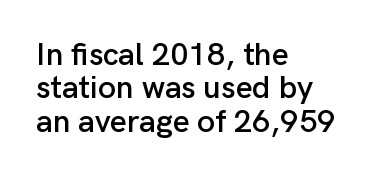
{"serif": "no", "italic": "no", "width": "normal", "stroke_contrast": "low", "x_height": "medium", "monospaced": "no", "underline": "no", "align": "left", "line_spacing": "tight", "line_spacing_ratio": 1.04, "letter_spacing": "normal", "letter_spacing_em": 0.0, "glyph_px": 32}
